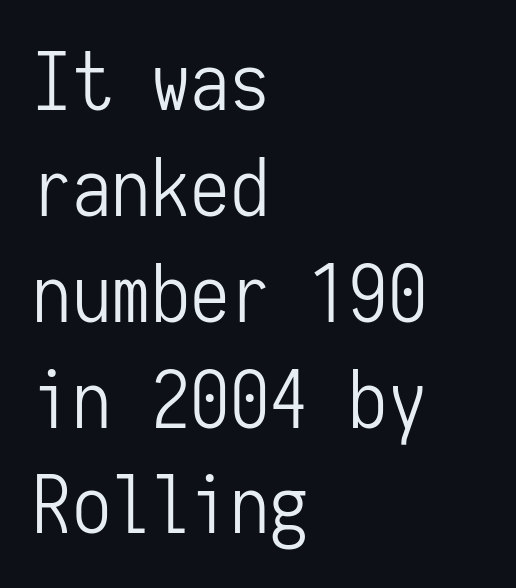
The image shows 79 px light, condensed sans-serif type, upright, monospaced; set left-aligned, normal line spacing (1.34x), normal letter spacing, not underlined; low stroke contrast and a medium x-height.
